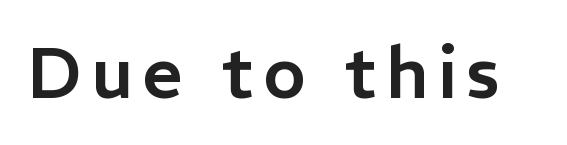
{"serif": "no", "italic": "no", "width": "normal", "stroke_contrast": "low", "x_height": "medium", "monospaced": "no", "underline": "no", "glyph_px": 72}
